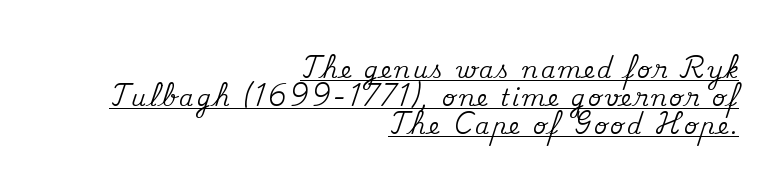
Check the space under the baseline: a stroke is drawn there. The ragged edge is on the left, which tells us the setting is flush right.
